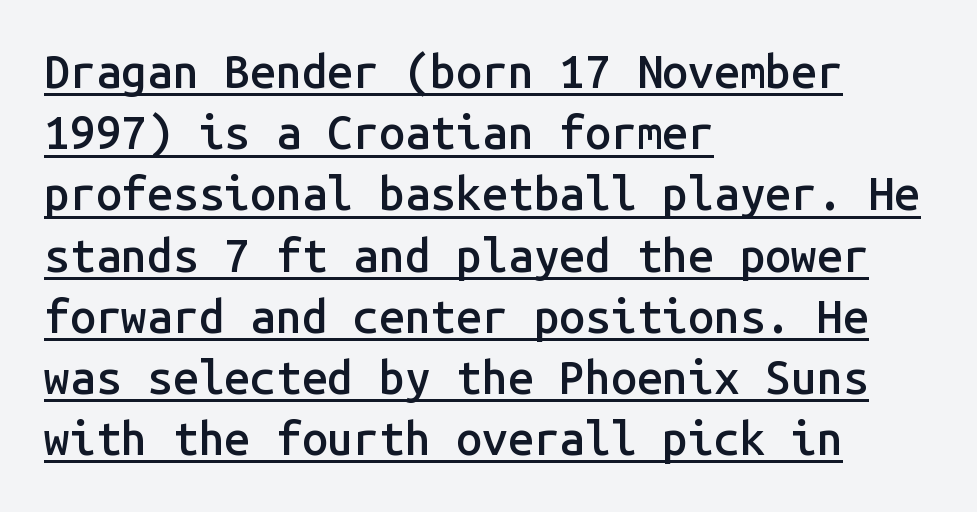
Q: Is the text bold? A: Semi-bold.
Q: Is the text italic (slanted)? A: No, it is upright.
Q: Is the typeface a serif or a sans-serif typeface? A: Sans-serif.
Q: Is the text underlined? A: Yes.
Q: How is the paragraph aligned? A: Left-aligned.
Q: Is the spacing between letters normal or unusually wide? A: Normal.
Q: Is the spacing between lines tight, normal or loose? A: Normal.
Q: Width (condensed, normal, or wide)? A: Normal.
Q: Stroke contrast? A: Low.
Q: x-height? A: Medium.
Q: Monospaced? A: Yes.
